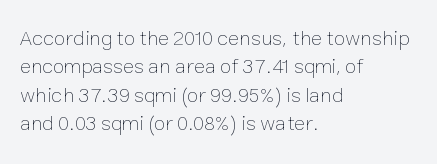
Q: Is the text bold? A: No.
Q: Is the text italic (slanted)? A: No, it is upright.
Q: Is the text underlined? A: No.
Q: How is the paragraph aligned? A: Left-aligned.
Q: Is the spacing between letters normal or unusually wide? A: Normal.
Q: Is the spacing between lines tight, normal or loose? A: Normal.
